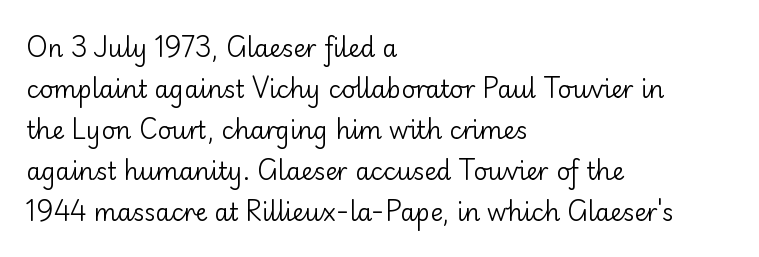
{"italic": "no", "bold": "no", "underline": "no", "align": "left", "line_spacing_ratio": 1.71, "letter_spacing": "normal", "letter_spacing_em": 0.0, "glyph_px": 24}
